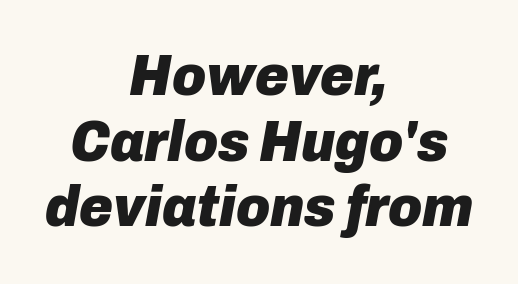
Descenders hang freely into open space. Emphasis by weight is at full strength: bold. Neither beginnings nor endings align; midpoints do. Rows of type sit shoulder to shoulder in the vertical direction.
